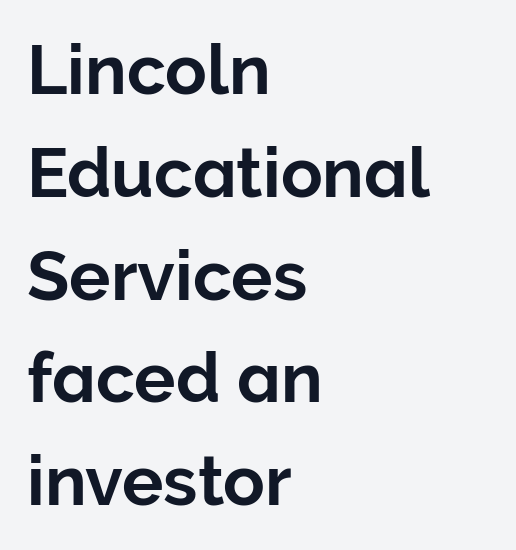
Style check: upright. You could not count columns in this text — the font is proportionally spaced. A normal amount of white space separates one row of letters from the next. Observe the absence of serifs on each vertical stroke in this sample.
